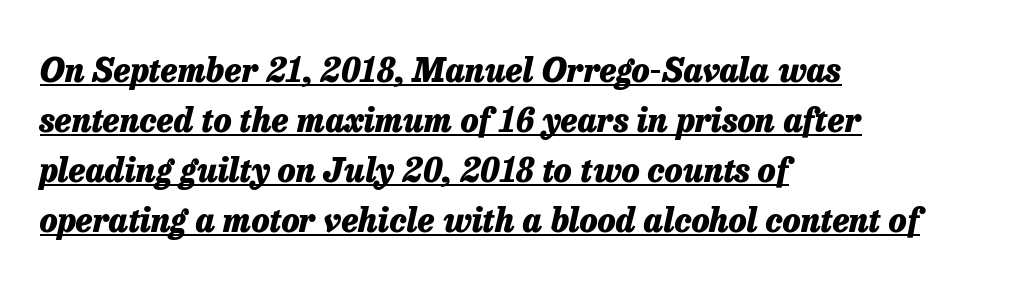
Q: Is the text bold? A: Yes.
Q: Is the text italic (slanted)? A: Yes, it leans right by about 13 degrees.
Q: Is the text underlined? A: Yes.
Q: How is the paragraph aligned? A: Left-aligned.
Q: Is the spacing between letters normal or unusually wide? A: Normal.
Q: Is the spacing between lines tight, normal or loose? A: Normal.
Q: Width (condensed, normal, or wide)? A: Normal.
Q: Stroke contrast? A: Low.
Q: x-height? A: Medium.
Q: Monospaced? A: No.
